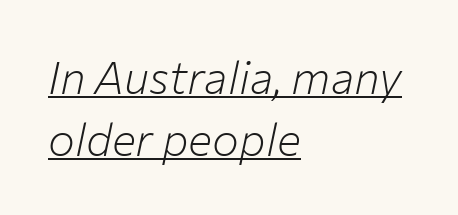
The image shows 45 px light type, italic (leaning right); set left-aligned, normal line spacing (1.38x), normal letter spacing, underlined; low stroke contrast and a medium x-height.
